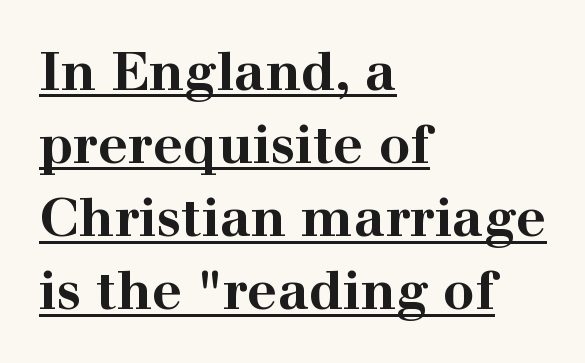
The image shows 53 px bold, wide serif type, upright; set left-aligned, normal line spacing (1.38x), normal letter spacing, underlined; high stroke contrast and a medium x-height.
